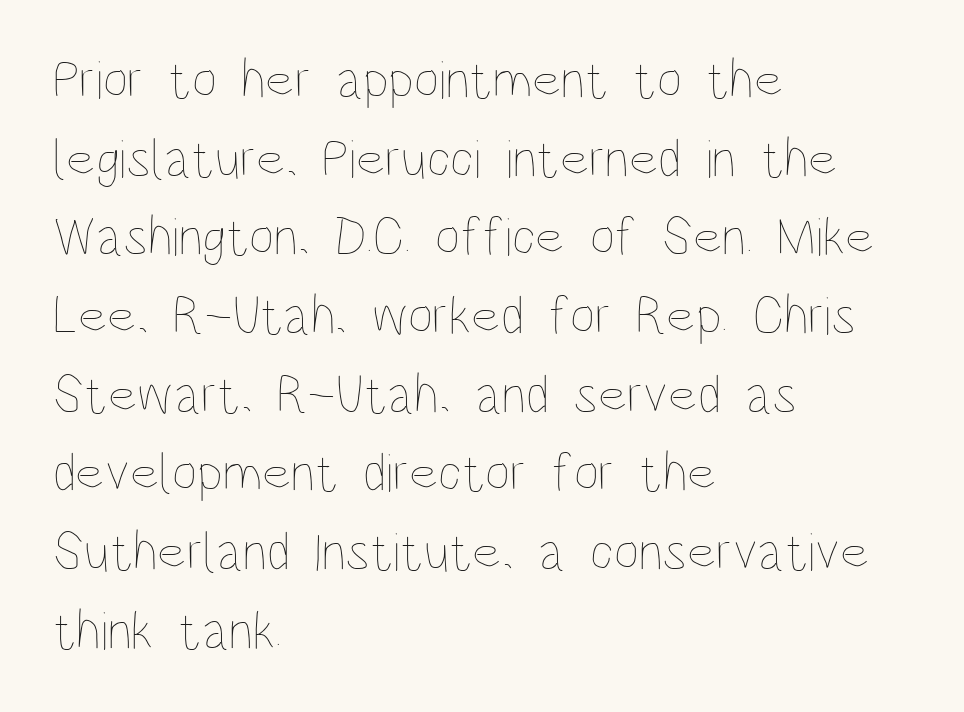
The image shows 55 px thin, condensed type, upright; set left-aligned, normal line spacing (1.43x), normal letter spacing, not underlined; low stroke contrast and a large x-height.
